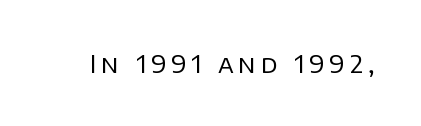
The image shows 25 px text type, upright; set unusually wide letter spacing (+0.2 em), not underlined.
